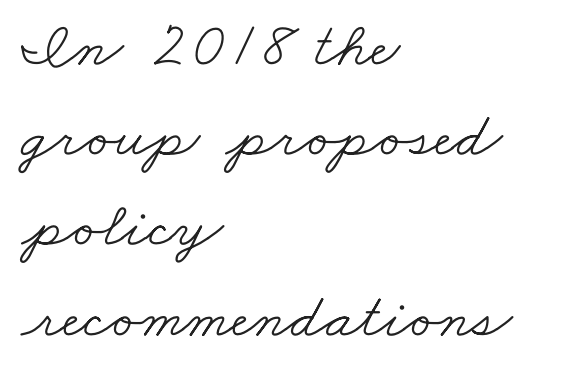
The image shows 64 px light, wide serif type; set left-aligned, normal line spacing (1.41x), normal letter spacing, not underlined; low stroke contrast and a small x-height.
